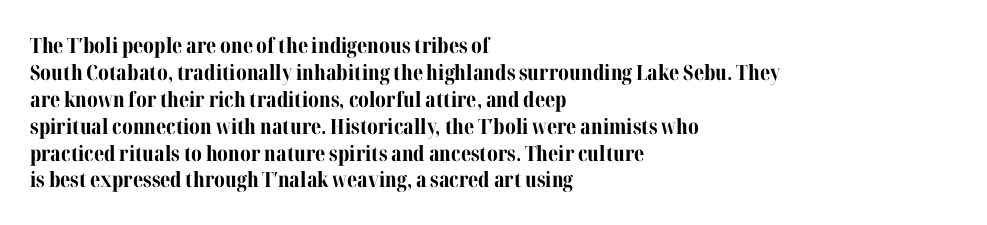
Q: Is the text bold? A: Yes.
Q: Is the text italic (slanted)? A: No, it is upright.
Q: Is the text underlined? A: No.
Q: How is the paragraph aligned? A: Left-aligned.
Q: Is the spacing between letters normal or unusually wide? A: Normal.
Q: Is the spacing between lines tight, normal or loose? A: Normal.
